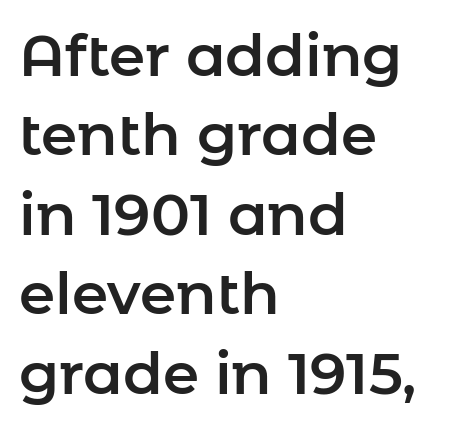
Q: Is the text italic (slanted)? A: No, it is upright.
Q: Is the typeface a serif or a sans-serif typeface? A: Sans-serif.
Q: Is the text underlined? A: No.
Q: How is the paragraph aligned? A: Left-aligned.
Q: Is the spacing between letters normal or unusually wide? A: Normal.
Q: Is the spacing between lines tight, normal or loose? A: Normal.
Q: Width (condensed, normal, or wide)? A: Normal.
Q: Stroke contrast? A: Low.
Q: x-height? A: Medium.
Q: Monospaced? A: No.
